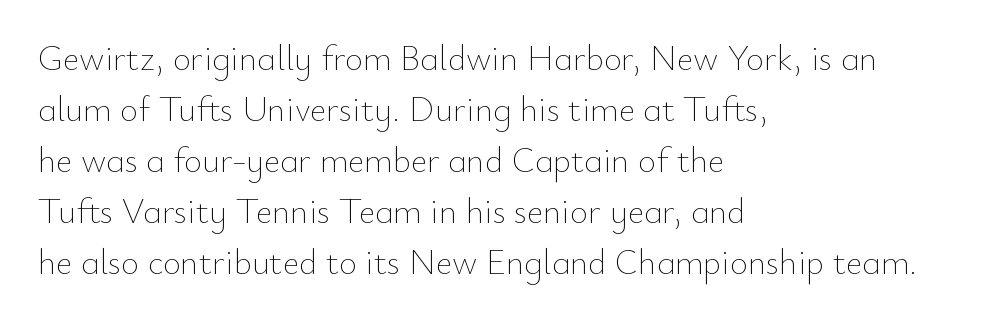
{"italic": "no", "bold": "no", "weight": "thin", "width": "normal", "stroke_contrast": "low", "x_height": "small", "monospaced": "no", "underline": "no", "align": "left", "line_spacing": "normal", "line_spacing_ratio": 1.46, "letter_spacing": "normal", "letter_spacing_em": 0.0, "glyph_px": 35}
